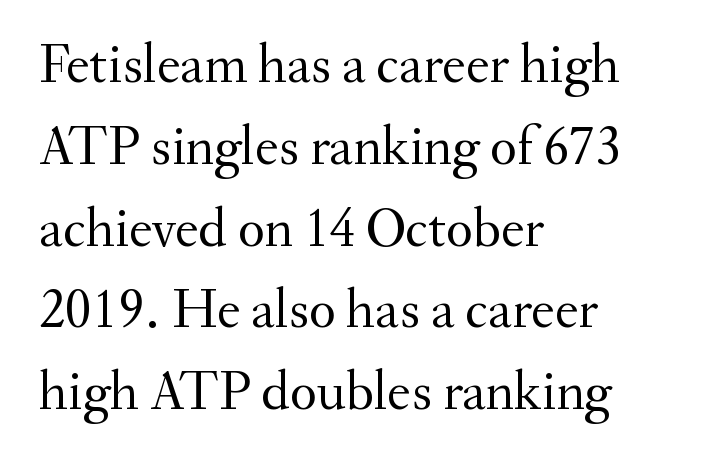
{"serif": "yes", "italic": "no", "bold": "no", "weight": "regular", "width": "normal", "stroke_contrast": "medium", "x_height": "small", "monospaced": "no", "underline": "no", "align": "left", "line_spacing": "normal", "line_spacing_ratio": 1.46, "letter_spacing": "normal", "letter_spacing_em": 0.0, "glyph_px": 56}
